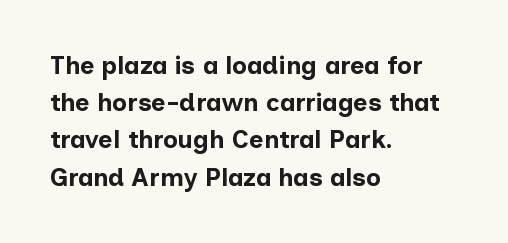
The image shows 25 px bold type, upright; set left-aligned, normal line spacing (1.49x), normal letter spacing, not underlined.
